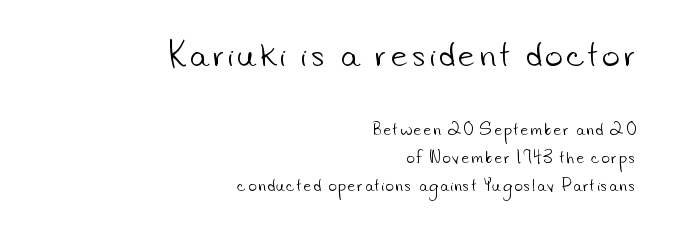
{"serif": "no", "bold": "no", "weight": "light", "width": "normal", "stroke_contrast": "low", "x_height": "small", "monospaced": "no", "underline": "no", "align": "right", "line_spacing": "loose", "line_spacing_ratio": 1.98, "larger_block": "first", "size_ratio": 2.14, "glyph_px": 30}
